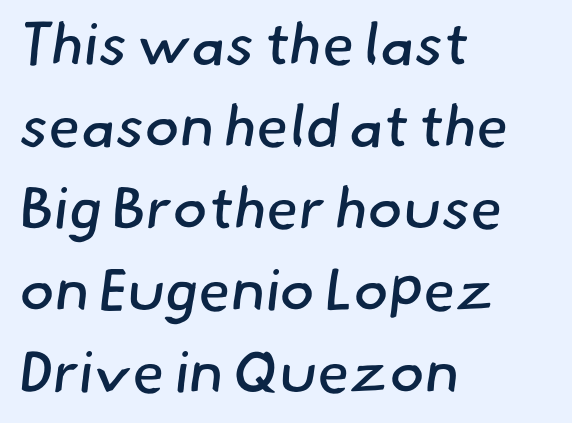
Q: Is the text bold? A: No.
Q: Is the typeface a serif or a sans-serif typeface? A: Sans-serif.
Q: Is the text underlined? A: No.
Q: How is the paragraph aligned? A: Left-aligned.
Q: Is the spacing between letters normal or unusually wide? A: Normal.
Q: Is the spacing between lines tight, normal or loose? A: Normal.
Q: Width (condensed, normal, or wide)? A: Normal.
Q: Stroke contrast? A: Low.
Q: x-height? A: Small.
Q: Monospaced? A: No.
